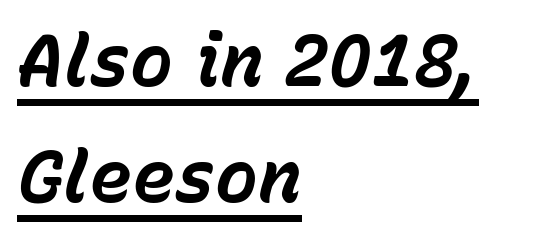
These lines are rendered in a variable-pitch font. In terms of weight, the rendering is a true, heavy bold. Horizontal bands of white between lines are of average thickness. The gaps between neighbouring characters are ordinary and unremarkable. These characters rest on top of a visible drawn line.
